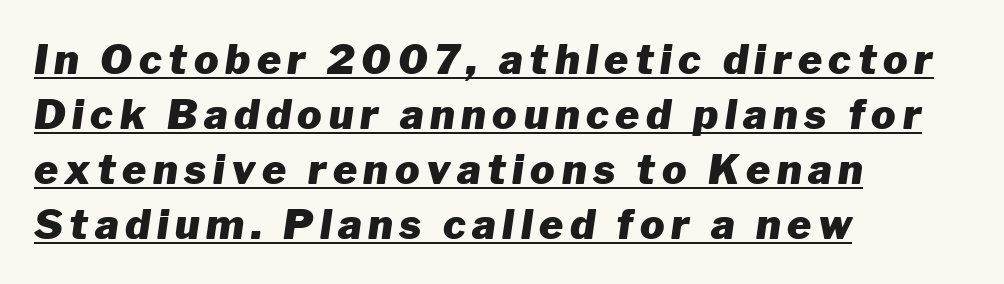
Emphasis-style slanted type is in use. Honestly, the row spacing looks completely unremarkable. A student would call this left alignment; a typographer would say flush left, rag right. Each letter keeps its own natural width here, so spacing adapts to shape.
